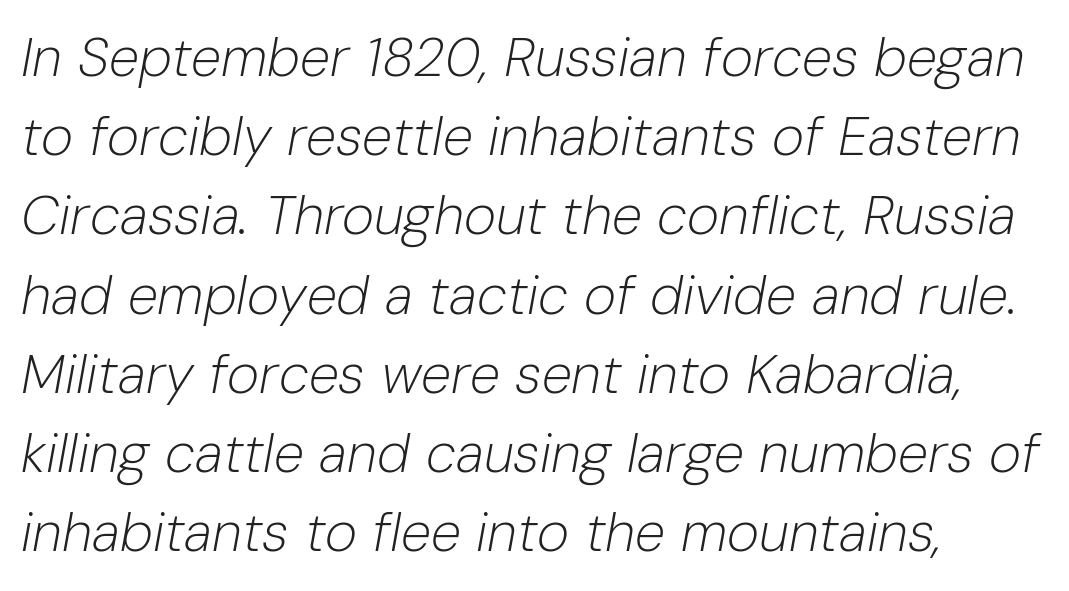
The image shows 55 px light type, italic (leaning right); set left-aligned, normal line spacing (1.44x), normal letter spacing, not underlined; low stroke contrast and a medium x-height.
